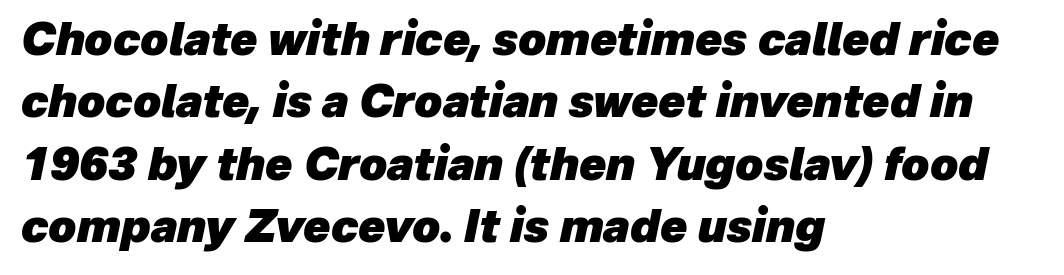
{"italic": "yes", "lean": "right", "slant_degrees": 12, "bold": "yes", "weight": "heavy", "width": "normal", "stroke_contrast": "low", "x_height": "medium", "monospaced": "no", "underline": "no", "align": "left", "line_spacing": "normal", "line_spacing_ratio": 1.42, "letter_spacing": "normal", "letter_spacing_em": 0.0, "glyph_px": 44}
